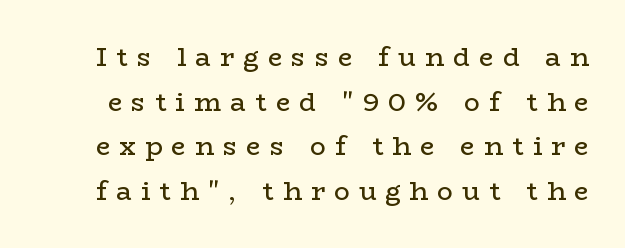
{"italic": "no", "bold": "no", "underline": "no", "line_spacing_ratio": 1.72, "letter_spacing": "wide", "letter_spacing_em": 0.35, "glyph_px": 26}
